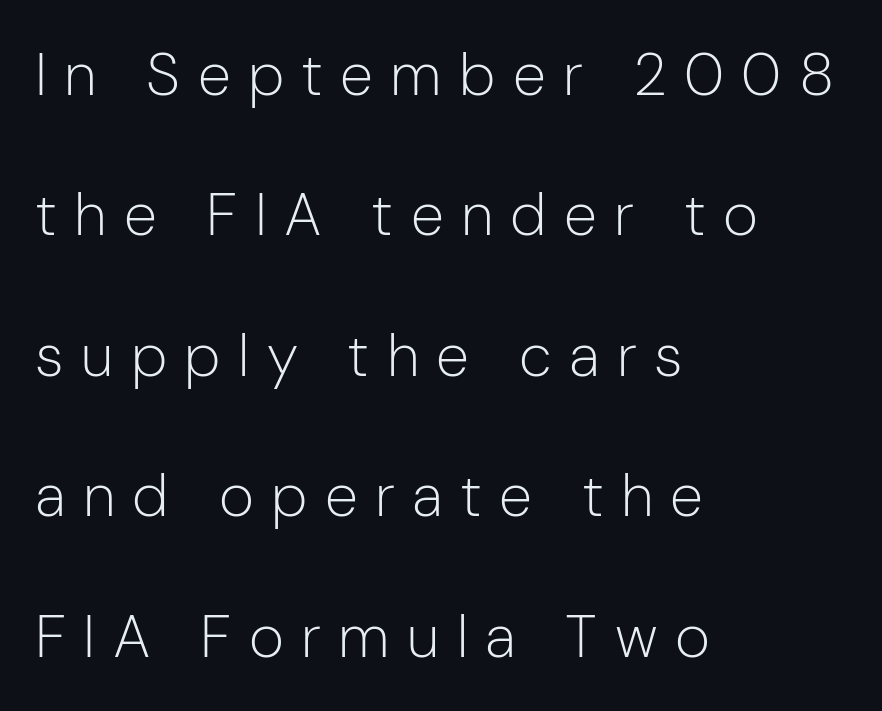
The image shows 60 px light sans-serif type, upright; set left-aligned, loose line spacing (2.34x), unusually wide letter spacing (+0.29 em), not underlined; low stroke contrast and a medium x-height.
